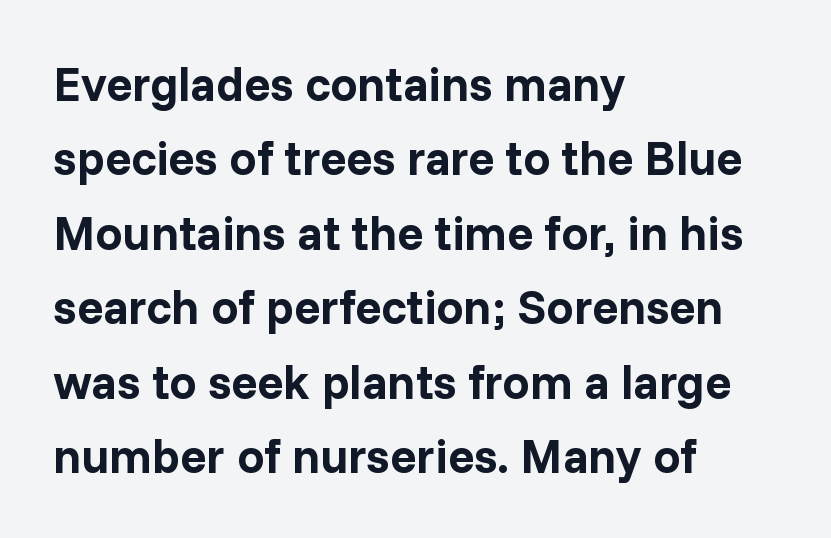
Q: Is the text bold? A: Yes.
Q: Is the text italic (slanted)? A: No, it is upright.
Q: Is the typeface a serif or a sans-serif typeface? A: Sans-serif.
Q: Is the text underlined? A: No.
Q: How is the paragraph aligned? A: Left-aligned.
Q: Is the spacing between letters normal or unusually wide? A: Normal.
Q: Is the spacing between lines tight, normal or loose? A: Normal.
Q: Width (condensed, normal, or wide)? A: Normal.
Q: Stroke contrast? A: Low.
Q: x-height? A: Medium.
Q: Monospaced? A: No.
